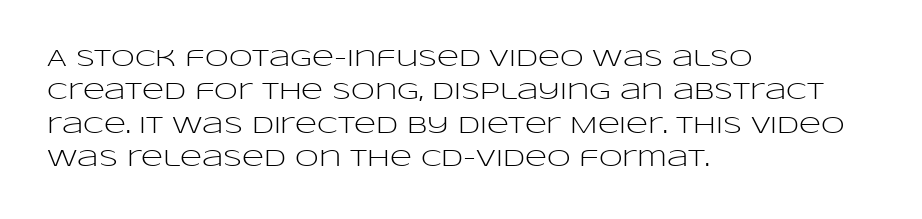
{"italic": "no", "bold": "no", "underline": "no", "align": "left", "line_spacing": "normal", "line_spacing_ratio": 1.39, "letter_spacing": "normal", "letter_spacing_em": 0.0, "glyph_px": 24}
